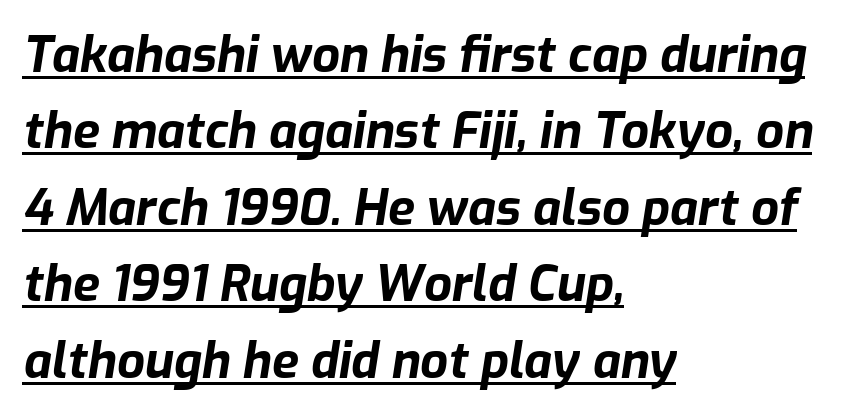
Each line of the rendering has a horizontal stroke beneath the glyphs. The specimen reads as italic at a glance. A typesetter would call this leading conventional body-copy spacing. As a designer I'd log this as weight 700, bold. Line starts are locked; line ends wander.
